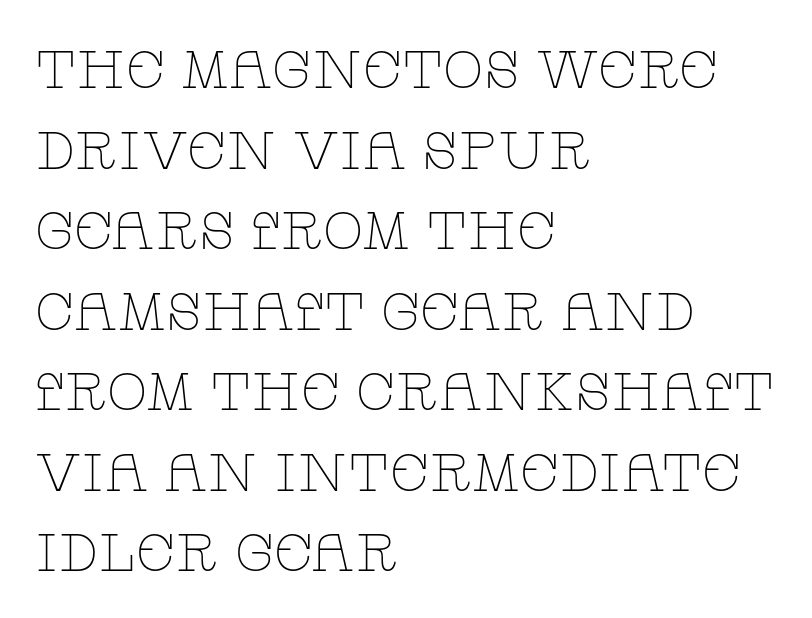
The rows are spaced the way most documents space them. Nothing unusual about the tracking: characters are spaced as the font intends. Stems here are at most as thick as an everyday book face. The passage shown is typeset with a serif family.
